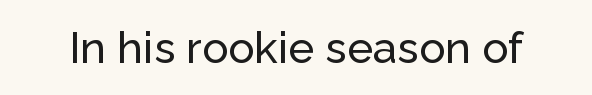
Q: Is the text italic (slanted)? A: No, it is upright.
Q: Is the typeface a serif or a sans-serif typeface? A: Sans-serif.
Q: Is the text underlined? A: No.
Q: Is the spacing between letters normal or unusually wide? A: Normal.
Q: Width (condensed, normal, or wide)? A: Normal.
Q: Stroke contrast? A: Low.
Q: x-height? A: Medium.
Q: Monospaced? A: No.
